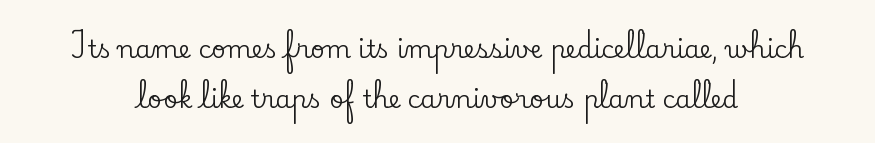
The passage shown is not underscored anywhere. The lettering holds an erect, upright posture throughout. Tracking here is standard; glyphs follow each other at the usual distance. The lines are spread far apart with generous leading.
